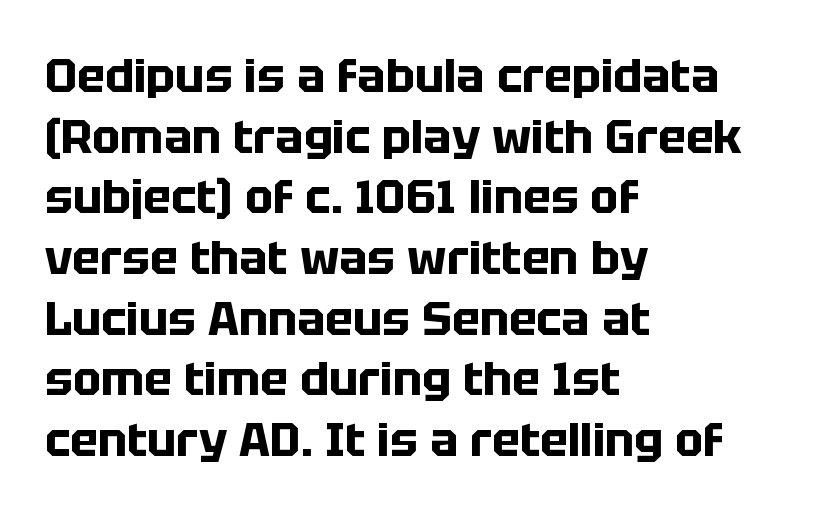
This sample has the flowing, uneven cadence of proportional lettering. Posture: upright roman. I'd call this a sans setting — the letters go barefoot. Type without underlining.
